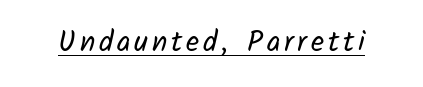
The image shows 29 px regular-weight sans-serif type; set underlined; low stroke contrast and a medium x-height.
